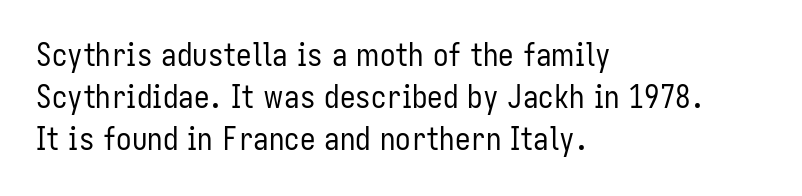
Line spacing here is normal. Is the type heavy? It reads as light-to-regular instead. The foot of each line stays bare and open. The lettering holds an erect, upright posture throughout. Each line starts at the same left margin while the right side varies.
